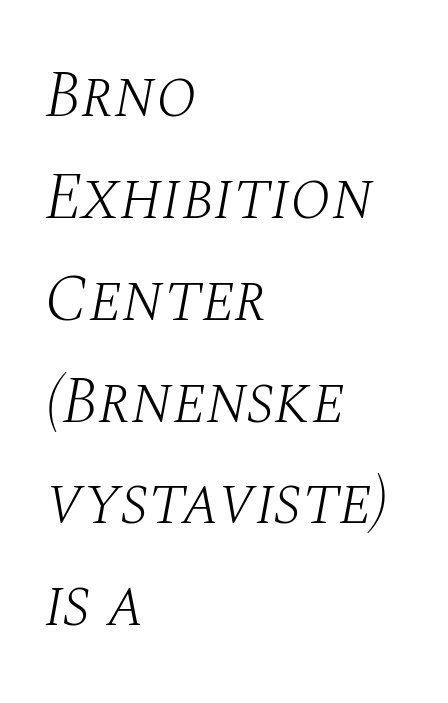
Q: Is the text bold? A: No.
Q: Is the text italic (slanted)? A: Yes, it leans right by about 10 degrees.
Q: Is the typeface a serif or a sans-serif typeface? A: Serif.
Q: Is the text underlined? A: No.
Q: How is the paragraph aligned? A: Left-aligned.
Q: Is the spacing between letters normal or unusually wide? A: Normal.
Q: Is the spacing between lines tight, normal or loose? A: Normal.
Q: Width (condensed, normal, or wide)? A: Normal.
Q: Stroke contrast? A: Medium.
Q: x-height? A: Large.
Q: Monospaced? A: No.
